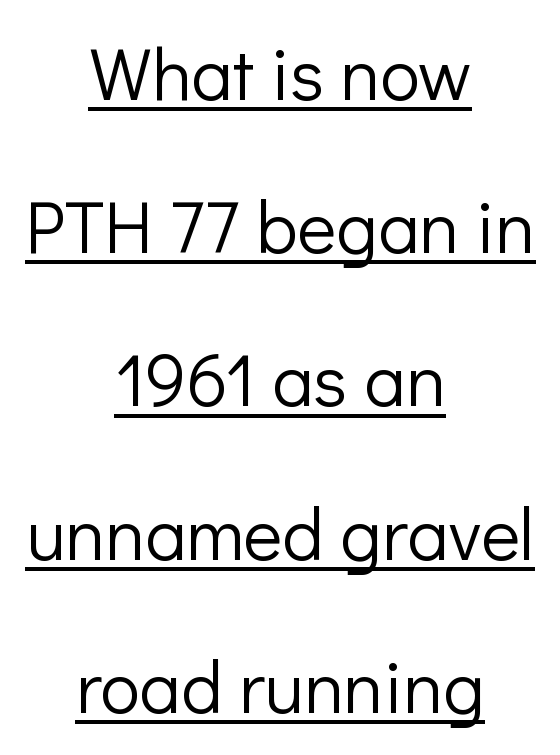
{"serif": "no", "italic": "no", "bold": "no", "weight": "light", "width": "normal", "stroke_contrast": "low", "x_height": "medium", "monospaced": "no", "underline": "yes", "align": "center", "line_spacing": "loose", "line_spacing_ratio": 2.07, "letter_spacing": "normal", "letter_spacing_em": 0.0, "glyph_px": 74}
